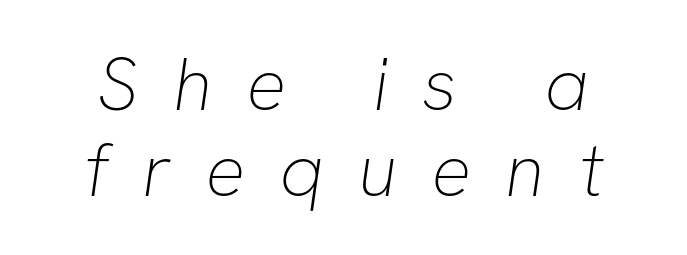
{"serif": "no", "bold": "no", "weight": "thin", "width": "normal", "stroke_contrast": "low", "x_height": "medium", "monospaced": "no", "underline": "no", "align": "center", "line_spacing": "tight", "line_spacing_ratio": 1.15, "letter_spacing": "wide", "letter_spacing_em": 0.45, "glyph_px": 75}
